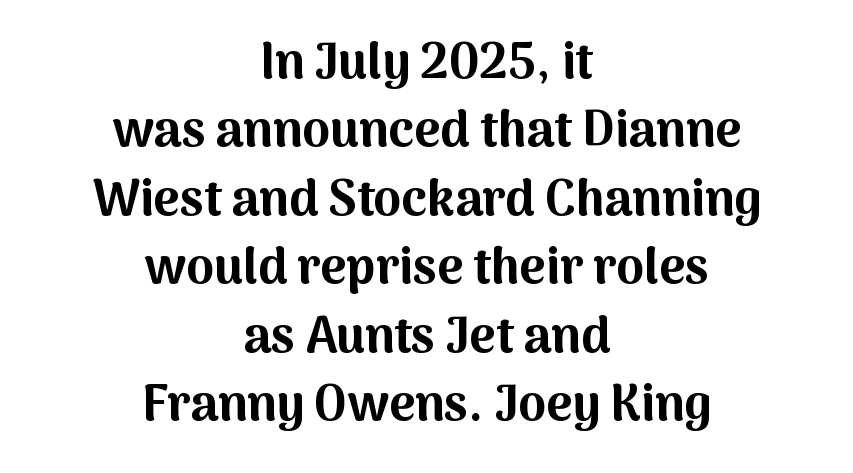
{"serif": "no", "italic": "no", "bold": "yes", "weight": "bold", "width": "normal", "stroke_contrast": "medium", "x_height": "medium", "monospaced": "no", "underline": "no", "align": "center", "line_spacing": "normal", "line_spacing_ratio": 1.37, "letter_spacing": "normal", "letter_spacing_em": 0.0, "glyph_px": 50}
